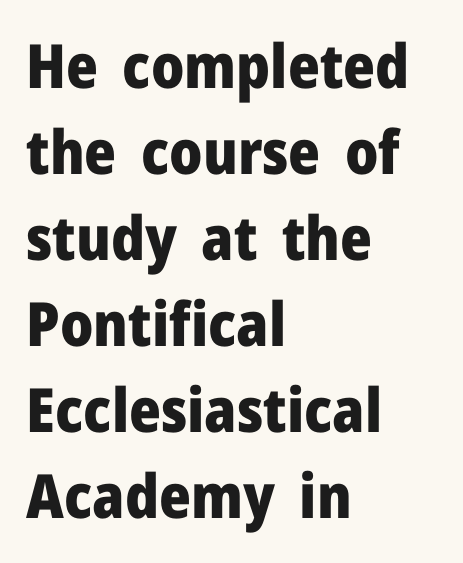
Quick note: interline space is typical. Alignment: flush left. Is the type bold? Yes — the strokes are clearly thick and heavy. This rendering leaves character spacing at its baseline value. The axis of the letterforms is exactly vertical.
